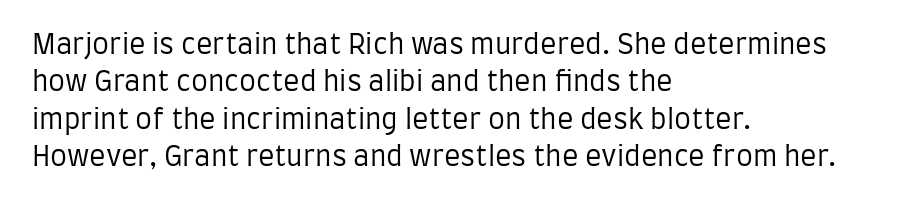
The image shows 27 px text type, upright; set left-aligned, normal line spacing (1.38x), normal letter spacing, not underlined.
